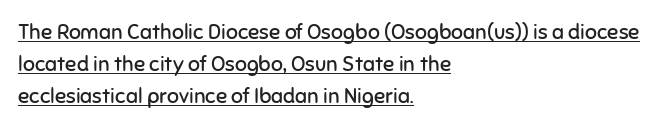
The image shows 21 px text type, upright; set left-aligned, normal line spacing (1.53x), normal letter spacing, underlined.
